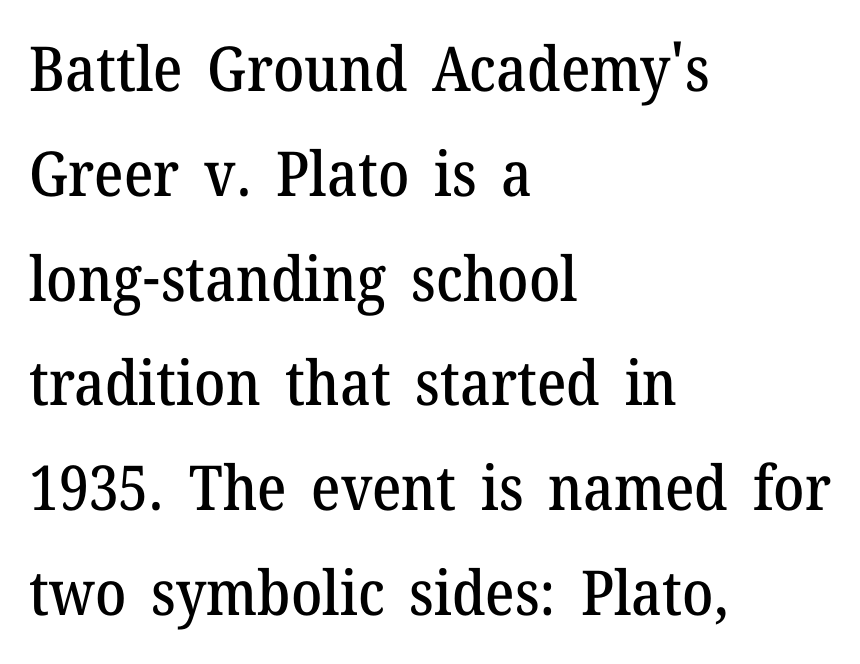
{"serif": "yes", "italic": "no", "width": "normal", "stroke_contrast": "medium", "x_height": "medium", "monospaced": "no", "underline": "no", "align": "left", "line_spacing": "normal", "line_spacing_ratio": 1.69, "letter_spacing": "normal", "letter_spacing_em": 0.0, "glyph_px": 62}
